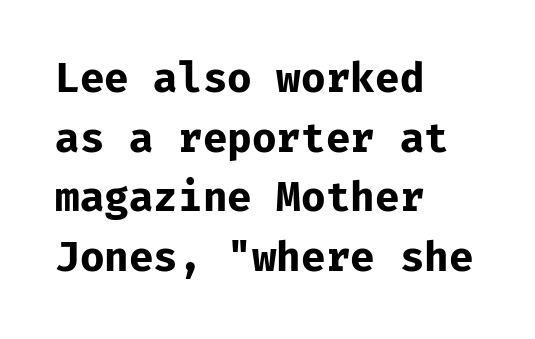
{"serif": "no", "italic": "no", "bold": "yes", "weight": "bold", "width": "normal", "stroke_contrast": "low", "x_height": "medium", "underline": "no", "align": "left", "line_spacing": "normal", "line_spacing_ratio": 1.49, "letter_spacing": "normal", "letter_spacing_em": 0.0, "glyph_px": 40}
